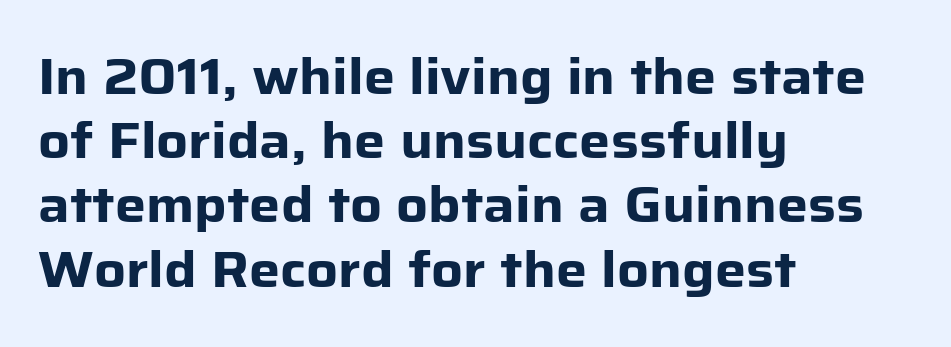
In terms of letterform style, serifs are entirely absent. Varying glyph widths throughout — classic text-font behaviour. Look at the tracking — it's just the regular setting, nothing added. The lines are quadded left. Unmarked baselines from the first word to the last. Each new line begins a customary step beneath the previous one.
